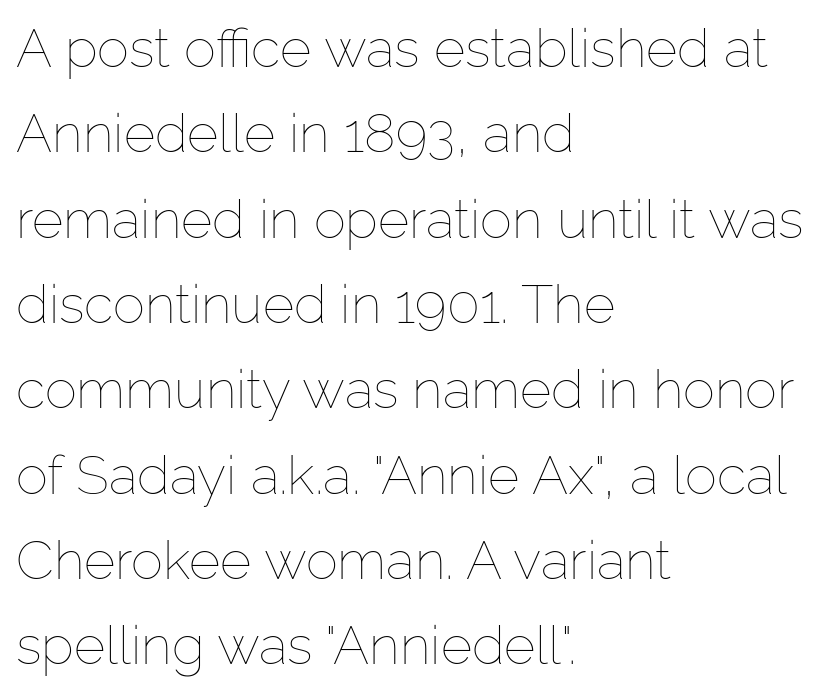
What's the leading like? Ordinary, nothing unusual. Underline: absent. No italicization has been applied; the sample stays upright. Every row of glyphs begins at an identical x-position on the left. A quiet, ordinary-to-light weight characterises the typeface. These lines are rendered in a variable-pitch font.
